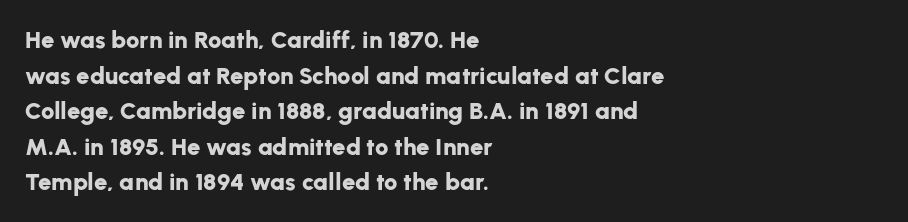
The image shows 24 px bold type, upright; set left-aligned, normal line spacing (1.48x), normal letter spacing, not underlined.
